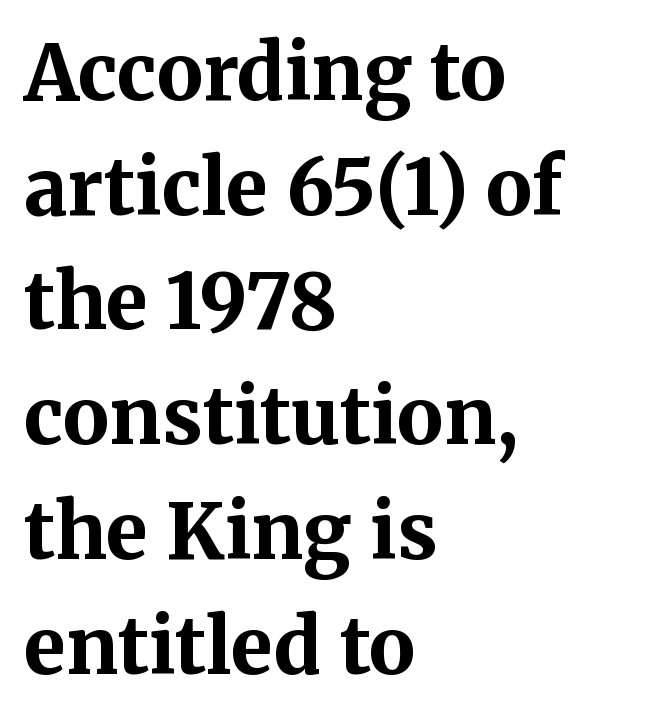
Posture: vertical. Observe the serifs anchoring each vertical stroke in this sample. In terms of letterspacing, this is plain default setting. Quick note: underline off. Rows of type keep a routine distance in the vertical direction. As a designer I'd log this as weight 700, bold.
